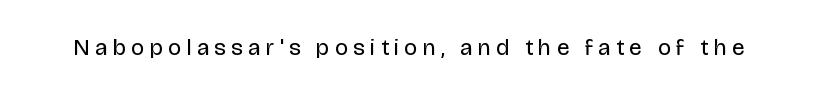
Unmarked baselines from the first word to the last. Is this a heavy cut? Hardly; it is regular or lighter. Words appear elongated and porous because spacing is wide. Rendered with straight, roman letterforms.
